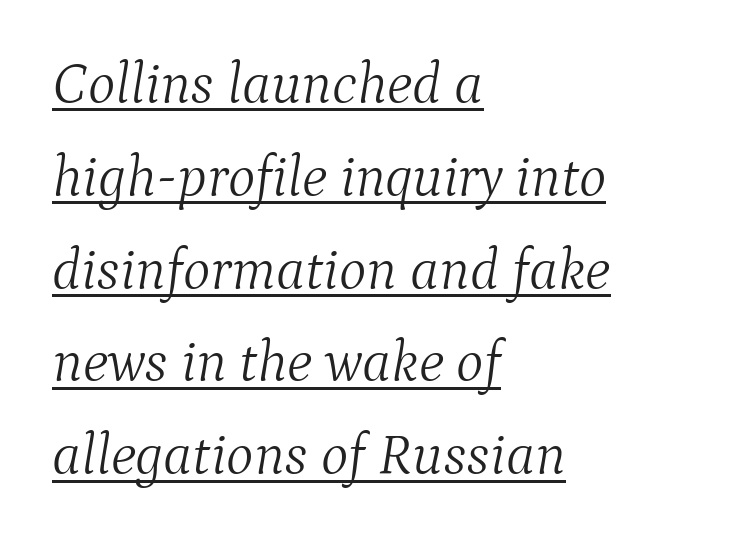
Q: Is the text bold? A: No.
Q: Is the text italic (slanted)? A: Yes, it leans right by about 9 degrees.
Q: Is the typeface a serif or a sans-serif typeface? A: Serif.
Q: Is the text underlined? A: Yes.
Q: How is the paragraph aligned? A: Left-aligned.
Q: Is the spacing between letters normal or unusually wide? A: Normal.
Q: Is the spacing between lines tight, normal or loose? A: Normal.
Q: Width (condensed, normal, or wide)? A: Normal.
Q: Stroke contrast? A: Medium.
Q: x-height? A: Medium.
Q: Monospaced? A: No.
